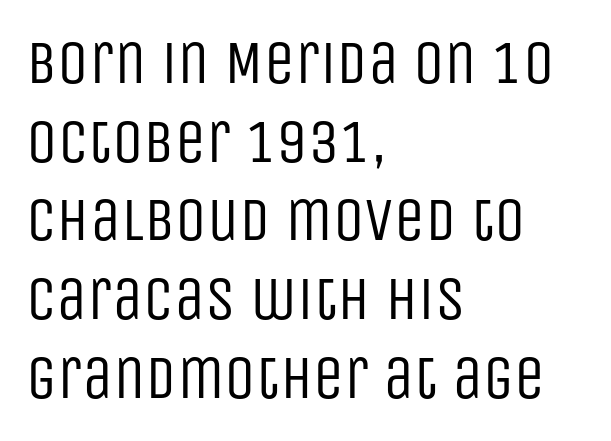
{"serif": "no", "italic": "no", "bold": "no", "weight": "regular", "width": "condensed", "stroke_contrast": "low", "x_height": "large", "monospaced": "no", "underline": "no", "align": "left", "line_spacing": "normal", "line_spacing_ratio": 1.27, "letter_spacing": "normal", "letter_spacing_em": 0.0, "glyph_px": 62}
